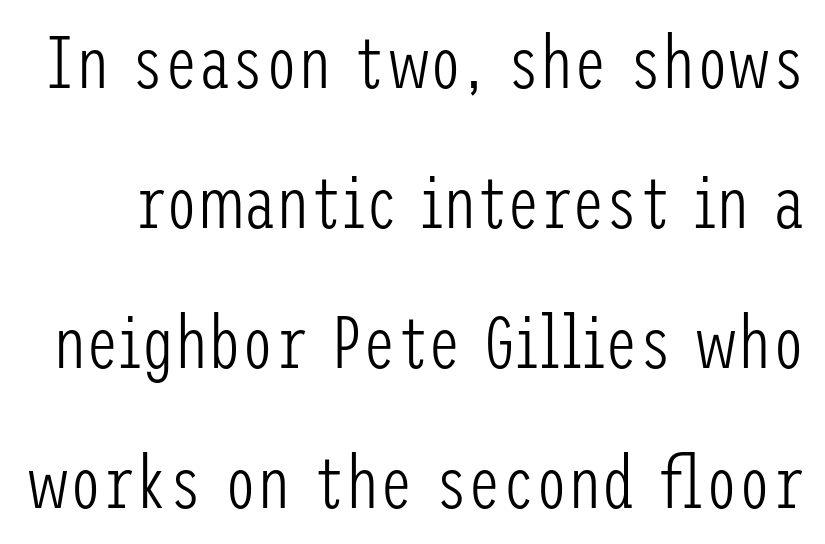
Tracking here is standard; glyphs follow each other at the usual distance. Vertical strokes here are truly vertical. The foot of each line stays bare and open. The typesetting does not lean heavy: it is not bold. Nope, no serifs anywhere on these letters.
